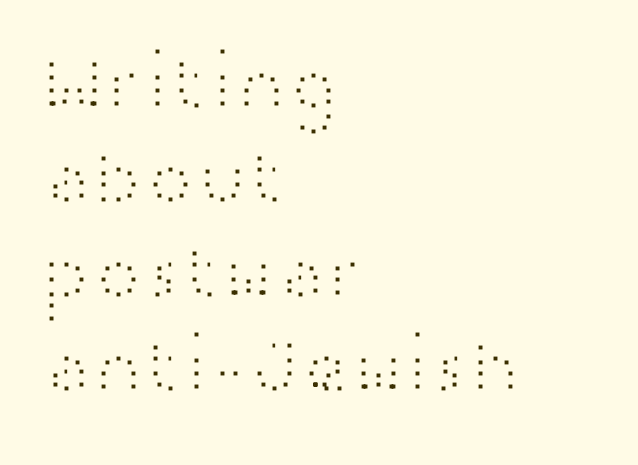
The image shows 78 px light, wide sans-serif type, upright; set left-aligned, line spacing 1.21x, normal letter spacing, not underlined; high stroke contrast and a medium x-height.
